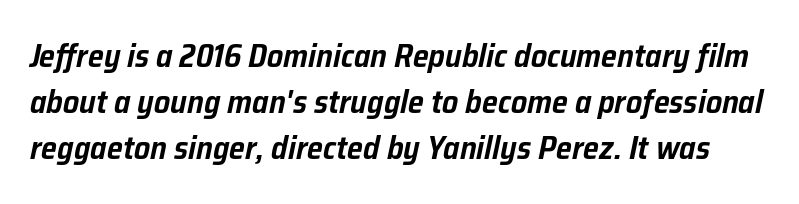
{"italic": "yes", "lean": "right", "slant_degrees": 12, "width": "normal", "stroke_contrast": "low", "x_height": "medium", "monospaced": "no", "underline": "no", "line_spacing": "normal", "line_spacing_ratio": 1.43, "letter_spacing": "normal", "letter_spacing_em": 0.0, "glyph_px": 32}
